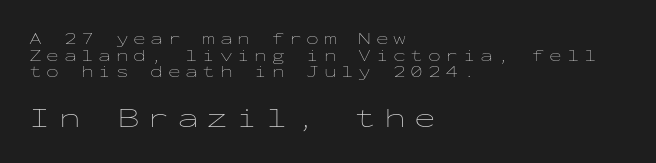
Line spacing here is tight. Heaviness? Minimal to ordinary, like unemphasized prose. Ascenders rise straight up at ninety degrees. The space directly below the letters is spotless. The second block has been scaled up relative to the first. Is this a fixed-width face? Yes — each glyph sits in an identical cell.
